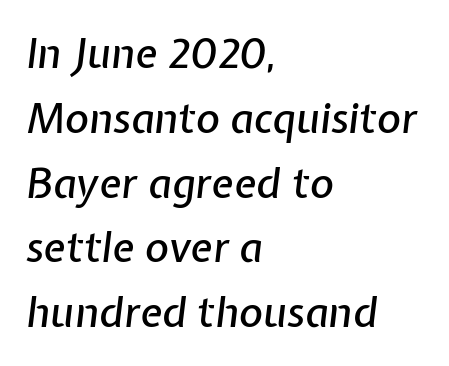
Q: Is the text italic (slanted)? A: Yes, it leans right by about 7 degrees.
Q: Is the text underlined? A: No.
Q: How is the paragraph aligned? A: Left-aligned.
Q: Is the spacing between letters normal or unusually wide? A: Normal.
Q: Is the spacing between lines tight, normal or loose? A: Normal.
Q: Width (condensed, normal, or wide)? A: Normal.
Q: Stroke contrast? A: Low.
Q: x-height? A: Medium.
Q: Monospaced? A: No.
